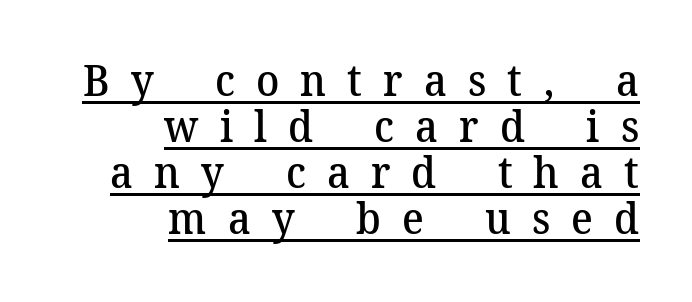
{"serif": "yes", "italic": "no", "bold": "semi", "weight": "semibold", "width": "normal", "stroke_contrast": "medium", "x_height": "medium", "monospaced": "no", "underline": "yes", "align": "right", "line_spacing": "tight", "line_spacing_ratio": 1.07, "letter_spacing": "wide", "letter_spacing_em": 0.49, "glyph_px": 43}
